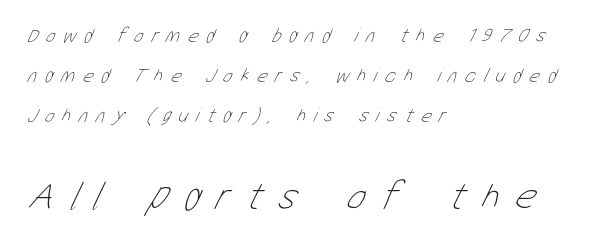
The lower block of text is set noticeably larger than the block above it. This sample is left-justified, so line endings fall wherever the words run out. Characters follow at a spacing far wider than the type designer built in. Each letter keeps its own natural width here, so spacing adapts to shape. Airy leading.
